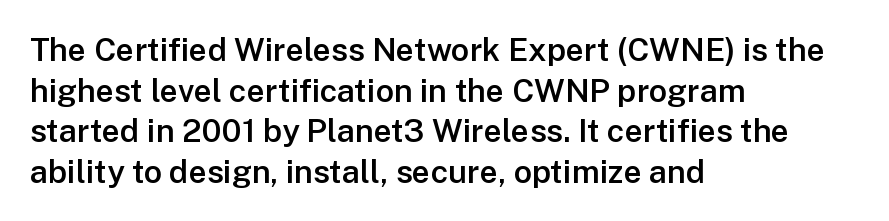
The letterforms sit shoulder to shoulder at normal distance. Every stem runs plumb, perpendicular to the baseline. Lines of text with bare space underneath. Vertical spacing — default.
